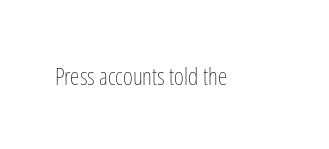
The image shows 24 px text type, upright; set normal letter spacing, not underlined.
